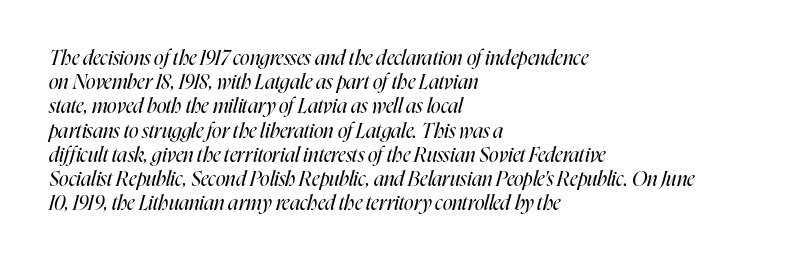
The image shows 20 px text type, italic (leaning right); set left-aligned, line spacing 1.21x, normal letter spacing, not underlined.
